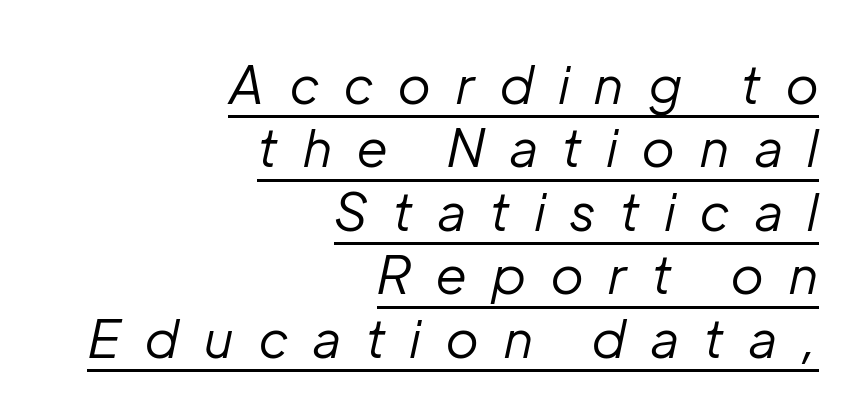
Q: Is the text bold? A: No.
Q: Is the text italic (slanted)? A: Yes, it leans right by about 12 degrees.
Q: Is the text underlined? A: Yes.
Q: How is the paragraph aligned? A: Right-aligned.
Q: Is the spacing between letters normal or unusually wide? A: Unusually wide.
Q: Width (condensed, normal, or wide)? A: Normal.
Q: Stroke contrast? A: Low.
Q: x-height? A: Medium.
Q: Monospaced? A: No.
